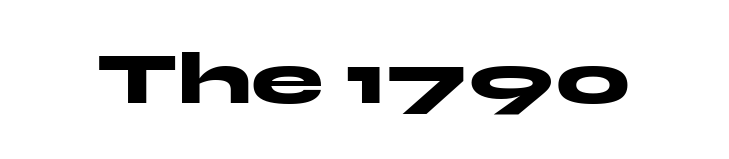
The image shows 73 px heavy, wide sans-serif type, upright; set normal letter spacing, not underlined; medium stroke contrast and a medium x-height.
